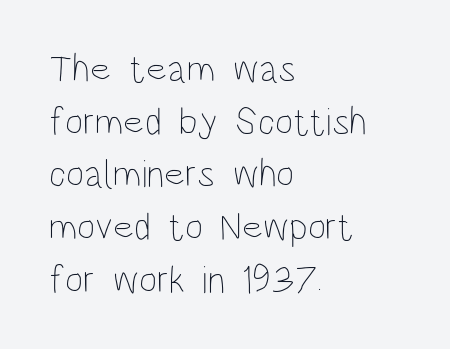
Notice how the passage keeps a crisp vertical edge on the left only. The face used here is rendered with its standard letterfit. Vertical strokes here are truly vertical. The specimen omits any rule beneath the text block's lines.
